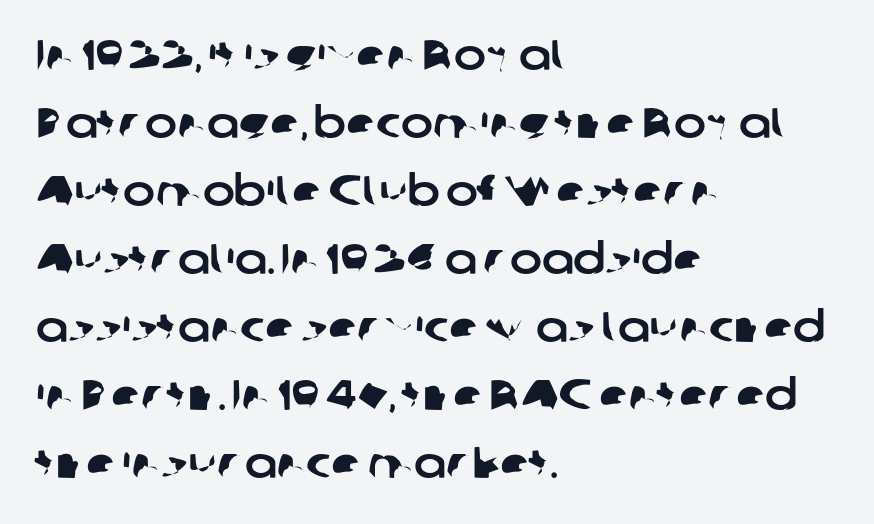
{"serif": "no", "width": "normal", "stroke_contrast": "low", "x_height": "medium", "monospaced": "no", "underline": "no", "align": "left", "line_spacing": "normal", "line_spacing_ratio": 1.58, "letter_spacing": "normal", "letter_spacing_em": 0.0, "glyph_px": 43}
